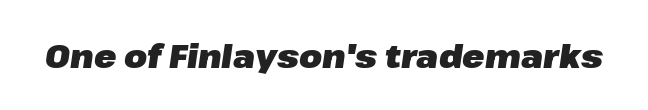
{"italic": "yes", "lean": "right", "slant_degrees": 8, "bold": "yes", "weight": "heavy", "width": "normal", "stroke_contrast": "low", "x_height": "medium", "monospaced": "no", "underline": "no", "letter_spacing": "normal", "letter_spacing_em": 0.0, "glyph_px": 33}
